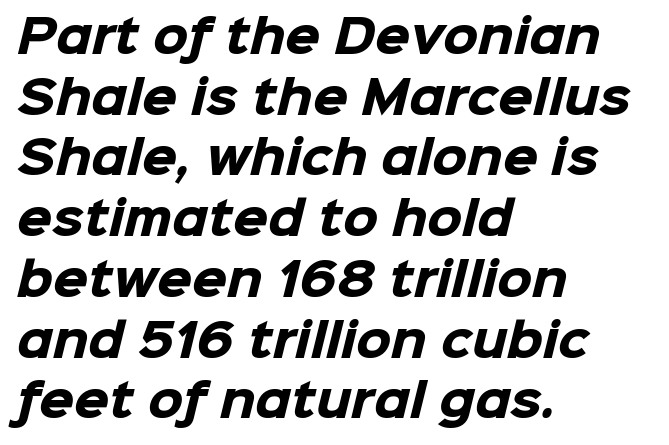
Short and long lines alike share a common starting point at left. Quick note: interline space is typical. In terms of letterform style, serifs are entirely absent. Type without underlining. This sample has the flowing, uneven cadence of proportional lettering.
